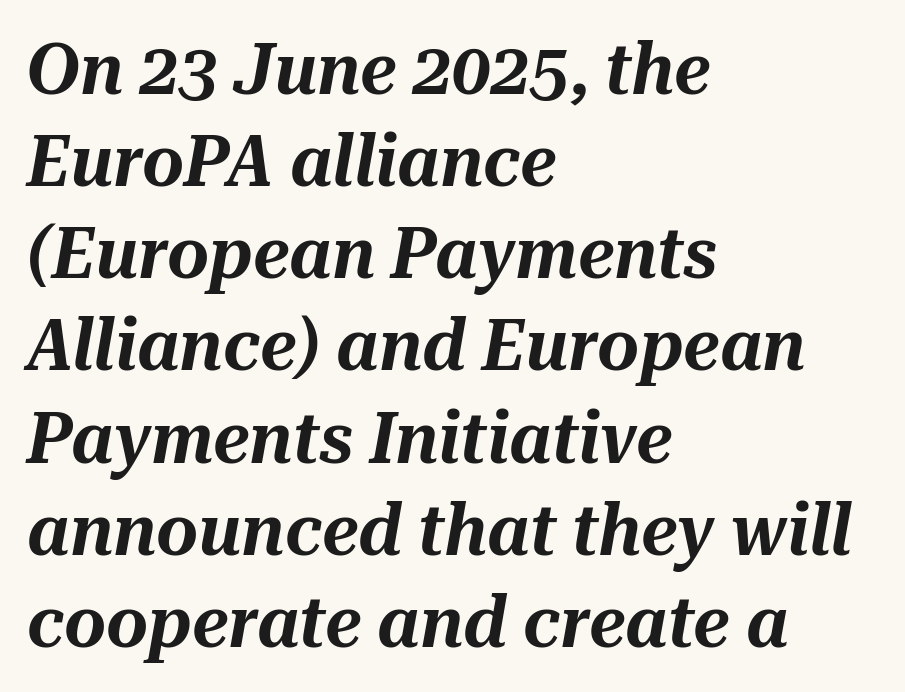
The axis of the letterforms is tilted away from vertical. Students, note that the glyphs here touch the page at normal intervals. Varying glyph widths throughout — classic text-font behaviour. Line spacing here is normal. Leftover space on each line is placed entirely after the last word. Anything drawn beneath the words? Only blank space.
